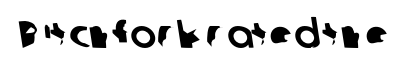
The image shows 39 px sans-serif type; set normal letter spacing, not underlined; low stroke contrast and a medium x-height.
